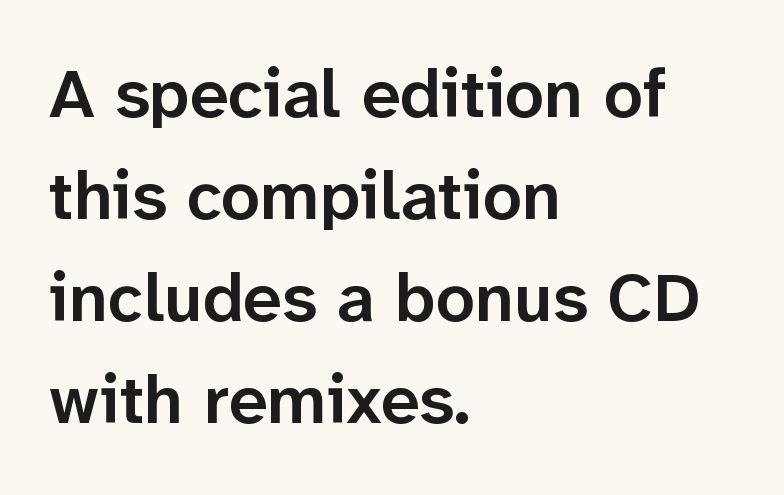
{"serif": "no", "italic": "no", "bold": "semi", "weight": "semibold", "width": "normal", "stroke_contrast": "low", "x_height": "medium", "monospaced": "no", "underline": "no", "align": "left", "line_spacing": "normal", "line_spacing_ratio": 1.48, "letter_spacing": "normal", "letter_spacing_em": 0.0, "glyph_px": 69}
